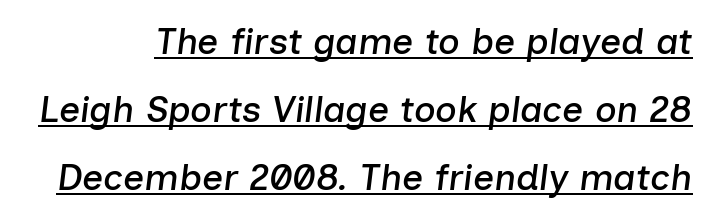
Each word holds together tightly as a unit, with standard inter-letter gaps. You could not count columns in this text — the font is proportionally spaced. Characters are canted at an angle relative to the baseline's perpendicular. Honestly, the underline is the first thing you notice here.
